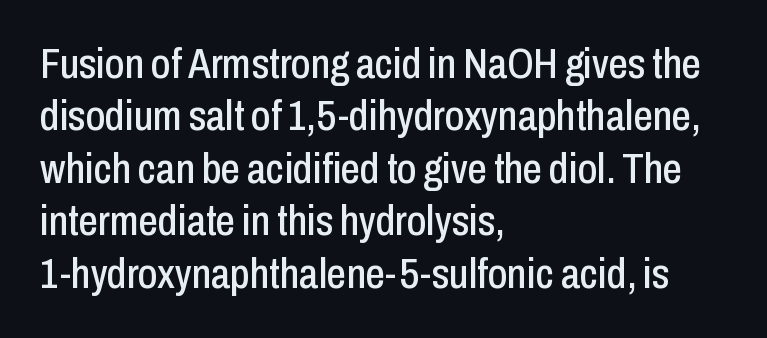
The image shows 43 px condensed sans-serif type, upright; set left-aligned, line spacing 1.22x, normal letter spacing, not underlined; low stroke contrast and a medium x-height.
